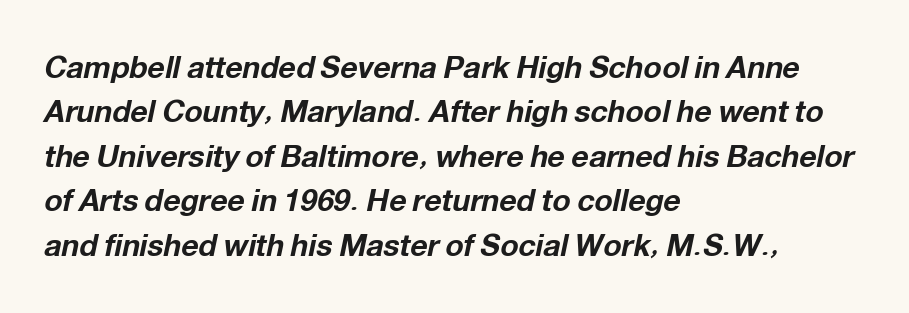
{"italic": "yes", "lean": "right", "slant_degrees": 12, "bold": "yes", "weight": "bold", "width": "normal", "stroke_contrast": "low", "x_height": "medium", "monospaced": "no", "underline": "no", "align": "left", "line_spacing": "normal", "line_spacing_ratio": 1.48, "letter_spacing": "normal", "letter_spacing_em": 0.0, "glyph_px": 30}
